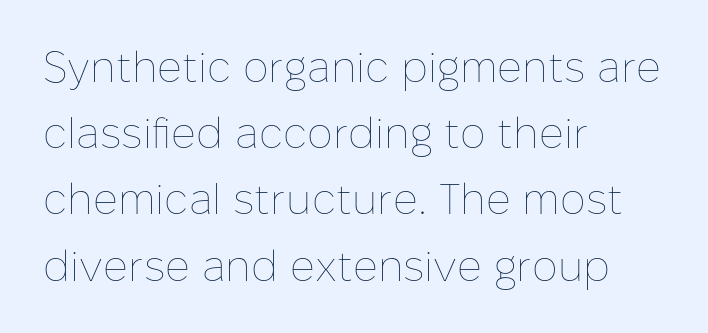
The image shows 43 px thin type, upright; set left-aligned, normal line spacing (1.54x), normal letter spacing, not underlined; low stroke contrast and a medium x-height.
